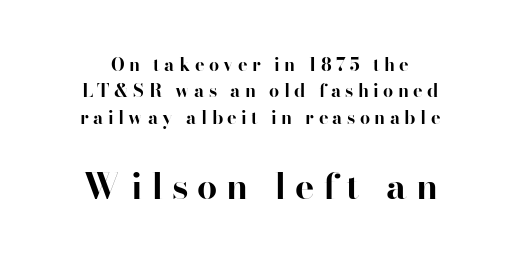
{"serif": "yes", "italic": "no", "bold": "yes", "weight": "bold", "width": "normal", "stroke_contrast": "high", "x_height": "small", "monospaced": "no", "underline": "no", "align": "center", "line_spacing": "normal", "line_spacing_ratio": 1.47, "letter_spacing": "wide", "letter_spacing_em": 0.24, "larger_block": "second", "size_ratio": 2.0, "glyph_px": 36}
